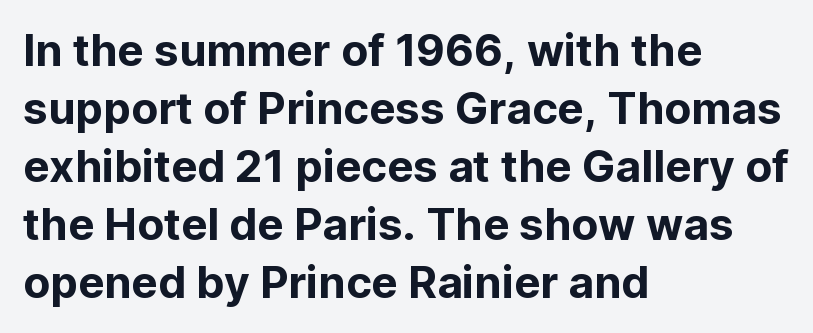
{"serif": "no", "italic": "no", "width": "normal", "stroke_contrast": "low", "x_height": "medium", "monospaced": "no", "underline": "no", "align": "left", "line_spacing": "normal", "line_spacing_ratio": 1.32, "letter_spacing": "normal", "letter_spacing_em": 0.0, "glyph_px": 44}
